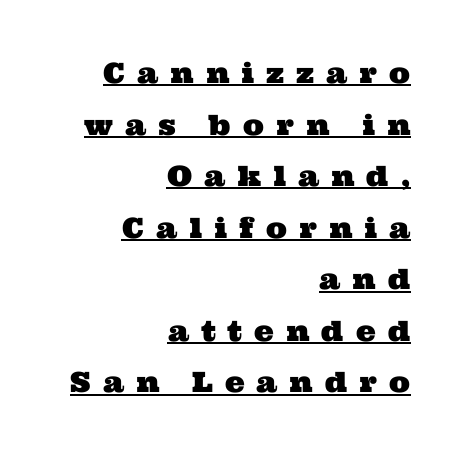
Q: Is the typeface a serif or a sans-serif typeface? A: Serif.
Q: Is the text underlined? A: Yes.
Q: How is the paragraph aligned? A: Right-aligned.
Q: Is the spacing between letters normal or unusually wide? A: Unusually wide.
Q: Width (condensed, normal, or wide)? A: Wide.
Q: Stroke contrast? A: Medium.
Q: x-height? A: Medium.
Q: Monospaced? A: No.
